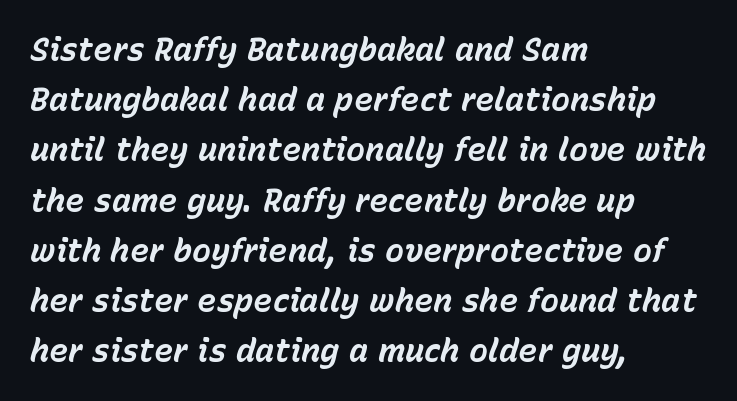
{"italic": "yes", "lean": "right", "slant_degrees": 15, "bold": "yes", "weight": "bold", "width": "normal", "stroke_contrast": "low", "x_height": "medium", "monospaced": "no", "underline": "no", "align": "left", "line_spacing": "normal", "line_spacing_ratio": 1.57, "letter_spacing": "normal", "letter_spacing_em": 0.0, "glyph_px": 32}
